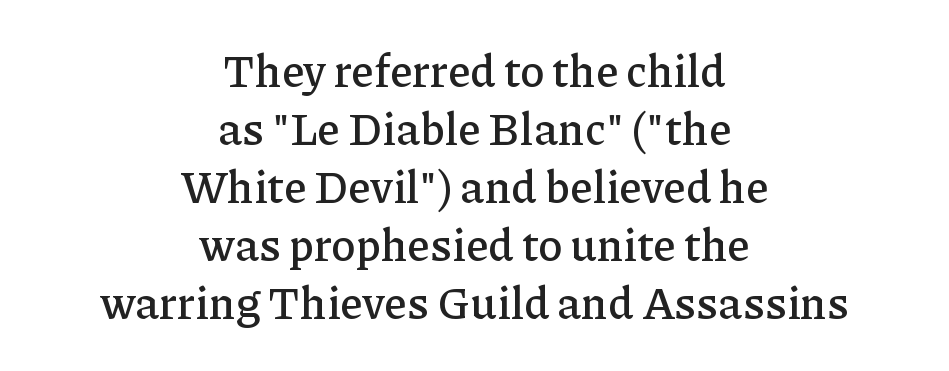
{"serif": "yes", "italic": "no", "width": "normal", "stroke_contrast": "low", "x_height": "medium", "monospaced": "no", "underline": "no", "align": "center", "line_spacing": "normal", "line_spacing_ratio": 1.29, "letter_spacing": "normal", "letter_spacing_em": 0.0, "glyph_px": 45}
